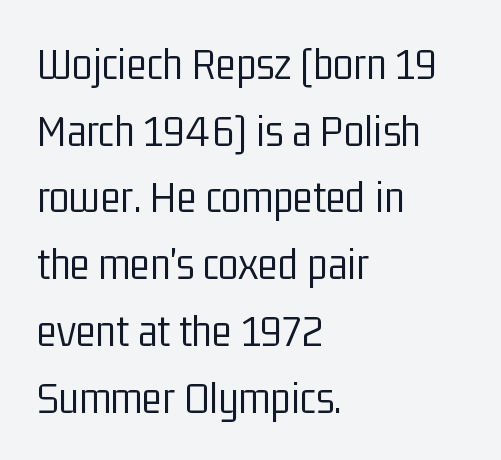
{"serif": "no", "italic": "no", "bold": "no", "weight": "light", "width": "condensed", "stroke_contrast": "low", "x_height": "medium", "monospaced": "no", "underline": "no", "align": "left", "line_spacing": "normal", "line_spacing_ratio": 1.42, "letter_spacing": "normal", "letter_spacing_em": 0.0, "glyph_px": 47}
